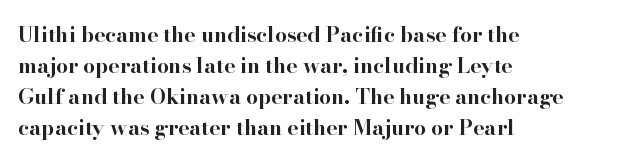
The image shows 21 px bold type, upright; set left-aligned, normal line spacing (1.48x), normal letter spacing, not underlined.
